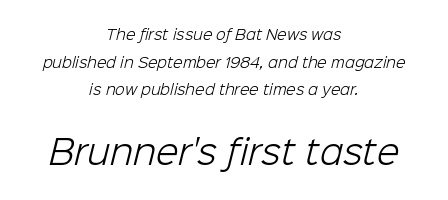
{"serif": "no", "bold": "no", "weight": "light", "width": "normal", "stroke_contrast": "low", "x_height": "medium", "monospaced": "no", "underline": "no", "align": "center", "line_spacing": "loose", "line_spacing_ratio": 1.98, "letter_spacing": "normal", "letter_spacing_em": 0.0, "larger_block": "second", "size_ratio": 2.36, "glyph_px": 33}
